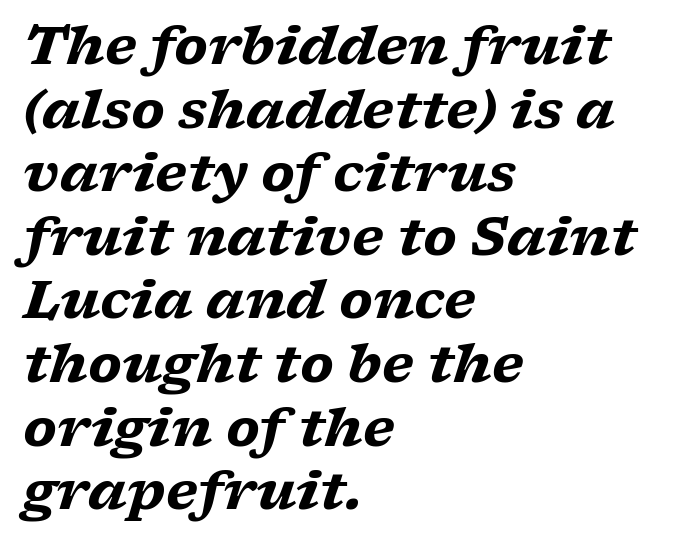
Q: Is the text bold? A: Yes.
Q: Is the text italic (slanted)? A: Yes, it leans right by about 17 degrees.
Q: Is the typeface a serif or a sans-serif typeface? A: Serif.
Q: Is the text underlined? A: No.
Q: How is the paragraph aligned? A: Left-aligned.
Q: Is the spacing between letters normal or unusually wide? A: Normal.
Q: Width (condensed, normal, or wide)? A: Wide.
Q: Stroke contrast? A: Low.
Q: x-height? A: Medium.
Q: Monospaced? A: No.
